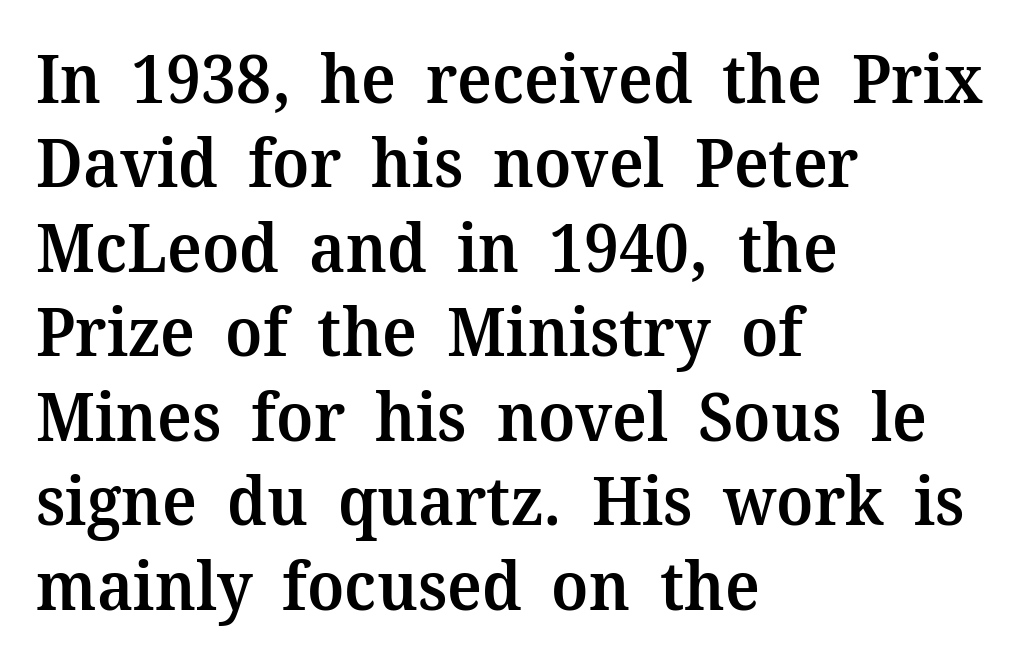
Designer's note — italics off, roman on. Nobody touched the tracking dial on this one. The rag falls on the right side of this text block. Leading: standard. Do the characters align in a grid? No, the font is proportional. The string is rendered with underlining switched off.
